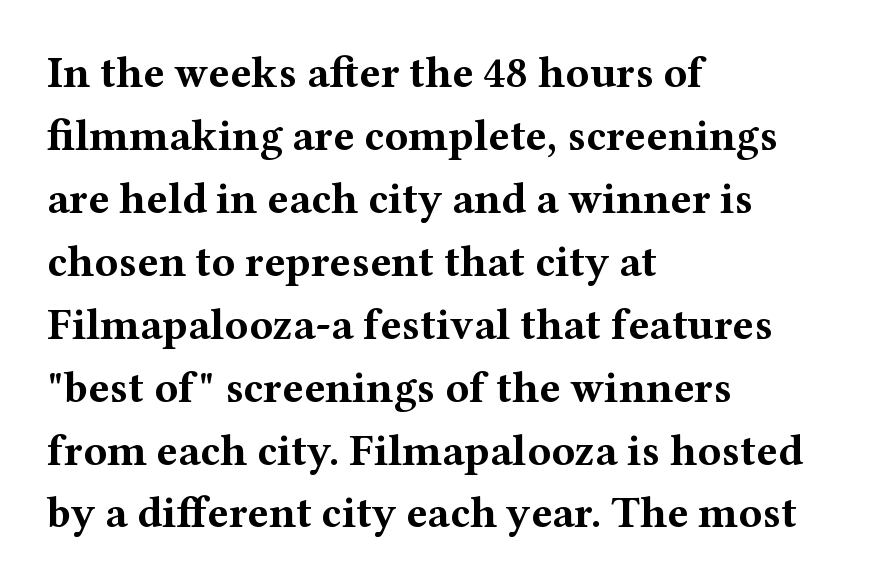
Q: Is the text bold? A: Yes.
Q: Is the text italic (slanted)? A: No, it is upright.
Q: Is the typeface a serif or a sans-serif typeface? A: Serif.
Q: Is the text underlined? A: No.
Q: How is the paragraph aligned? A: Left-aligned.
Q: Is the spacing between letters normal or unusually wide? A: Normal.
Q: Is the spacing between lines tight, normal or loose? A: Normal.
Q: Width (condensed, normal, or wide)? A: Wide.
Q: Stroke contrast? A: Medium.
Q: x-height? A: Medium.
Q: Monospaced? A: No.
